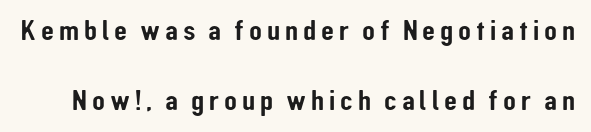
The glyphs in this specimen are sans serif. Students, observe: this is what heavily led, spacious text looks like. Nope, not italic — everything's standing straight. Check under the words: just untouched page. Varying glyph widths throughout — classic text-font behaviour.
